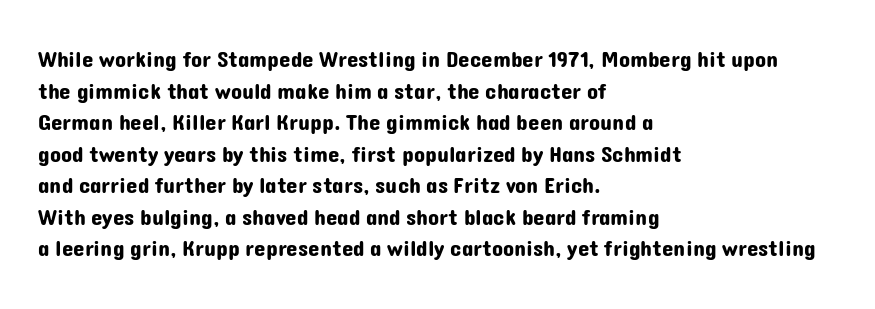
Q: Is the text italic (slanted)? A: No, it is upright.
Q: Is the text underlined? A: No.
Q: How is the paragraph aligned? A: Left-aligned.
Q: Is the spacing between letters normal or unusually wide? A: Normal.
Q: Is the spacing between lines tight, normal or loose? A: Normal.
